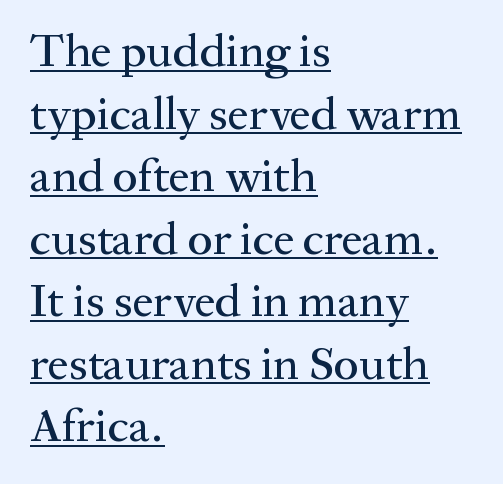
Notice how descenders clear the ascenders below comfortably — that's standard leading. Tall strokes in this sample are plumb rather than angled. These lines are rendered in a variable-pitch font. The line texture is even and compact thanks to regular tracking.
